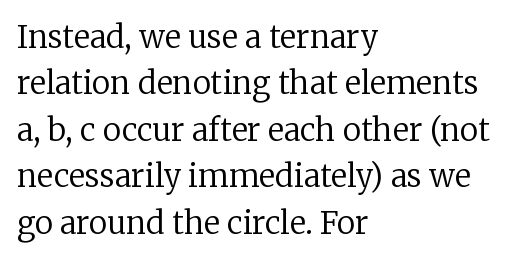
Q: Is the text bold? A: No.
Q: Is the text italic (slanted)? A: No, it is upright.
Q: Is the typeface a serif or a sans-serif typeface? A: Serif.
Q: Is the text underlined? A: No.
Q: How is the paragraph aligned? A: Left-aligned.
Q: Is the spacing between letters normal or unusually wide? A: Normal.
Q: Is the spacing between lines tight, normal or loose? A: Normal.
Q: Width (condensed, normal, or wide)? A: Normal.
Q: Stroke contrast? A: Low.
Q: x-height? A: Medium.
Q: Monospaced? A: No.
